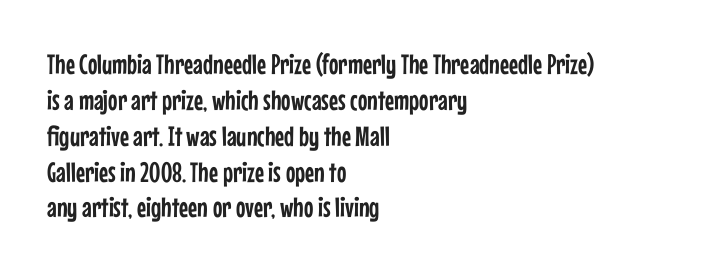
Compared with typical paragraphs, the rows here are spaced about the same. Regarding serifs, this sample does without them. This is roman type, the default non-slanted kind. Standard letterfit; no display-style spreading of the glyphs. A student would call this left alignment; a typographer would say flush left, rag right. A typesetter would call this proportional, since set widths differ per character.
